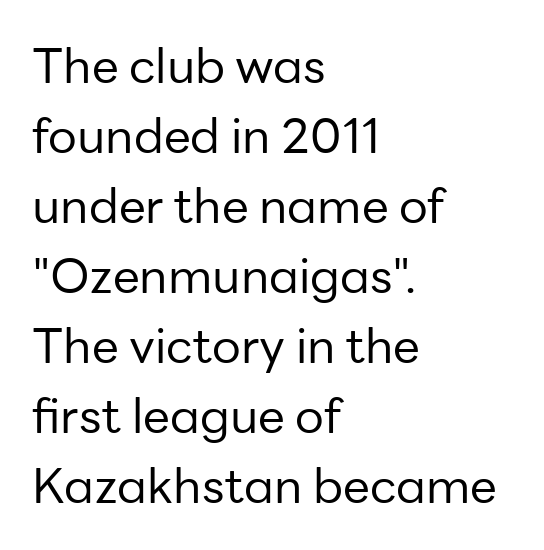
{"serif": "no", "italic": "no", "bold": "no", "weight": "regular", "width": "normal", "stroke_contrast": "low", "x_height": "medium", "monospaced": "no", "underline": "no", "align": "left", "line_spacing": "normal", "line_spacing_ratio": 1.46, "letter_spacing": "normal", "letter_spacing_em": 0.0, "glyph_px": 48}
